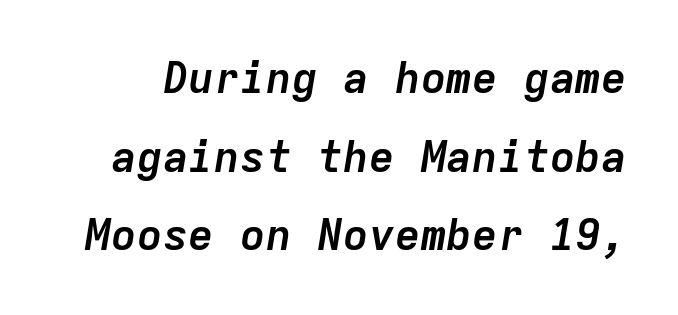
{"italic": "yes", "lean": "right", "slant_degrees": 9, "bold": "yes", "weight": "semibold", "width": "normal", "stroke_contrast": "low", "x_height": "medium", "monospaced": "yes", "underline": "no", "line_spacing_ratio": 1.83, "letter_spacing": "normal", "letter_spacing_em": 0.0, "glyph_px": 43}
